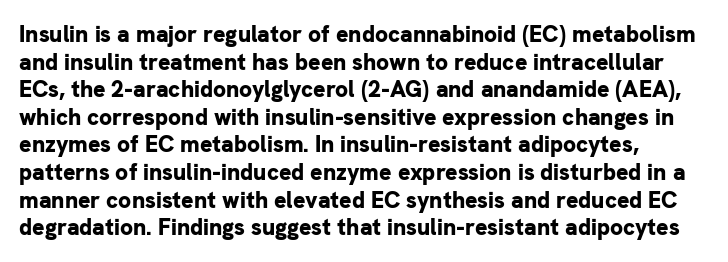
The image shows 23 px bold type, upright; set left-aligned, line spacing 1.2x, normal letter spacing, not underlined.
